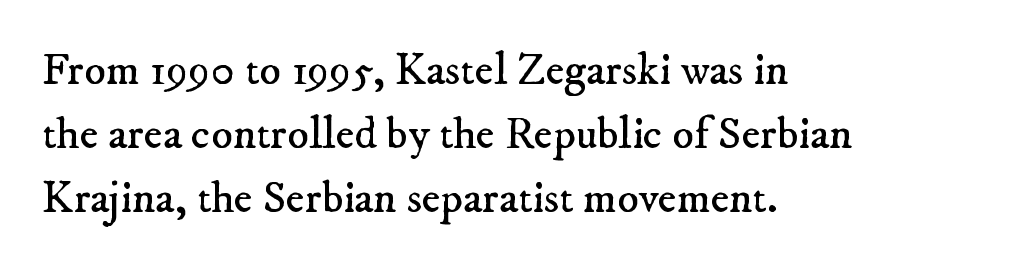
Underline: absent. Bold? No — there's no thickening of the strokes. Compared with typical body copy, the letter spacing here is the same. Proportional: the letters do not fall into vertical columns.
